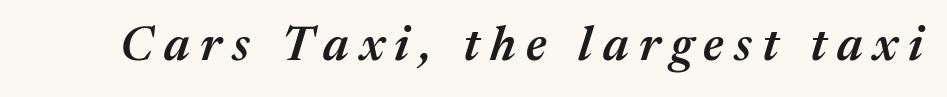
{"italic": "yes", "lean": "right", "slant_degrees": 17, "bold": "semi", "weight": "semibold", "width": "normal", "stroke_contrast": "medium", "x_height": "medium", "monospaced": "no", "underline": "no", "letter_spacing": "wide", "letter_spacing_em": 0.22, "glyph_px": 48}
